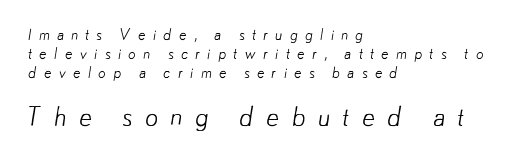
These lines are set flush left with a ragged right edge. Descenders are the only things crossing below the line. A quiet, ordinary-to-light weight characterises the typeface. A typesetter would call this leading conventional body-copy spacing.
